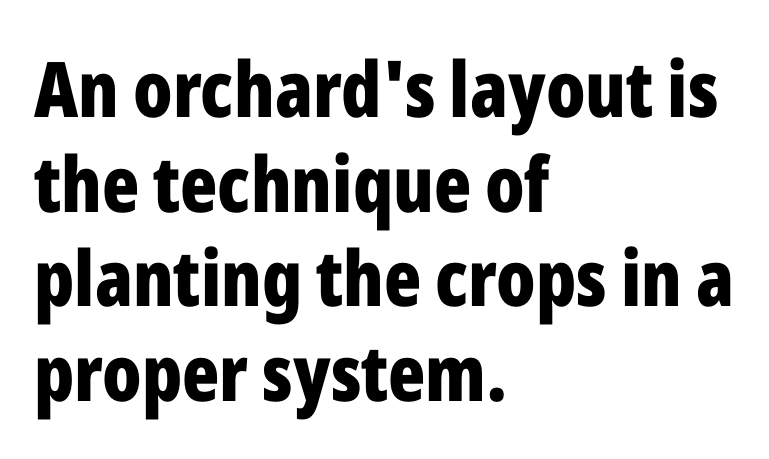
{"serif": "no", "italic": "no", "bold": "yes", "weight": "bold", "width": "condensed", "stroke_contrast": "low", "x_height": "medium", "monospaced": "no", "underline": "no", "align": "left", "line_spacing_ratio": 1.23, "letter_spacing": "normal", "letter_spacing_em": 0.0, "glyph_px": 77}
